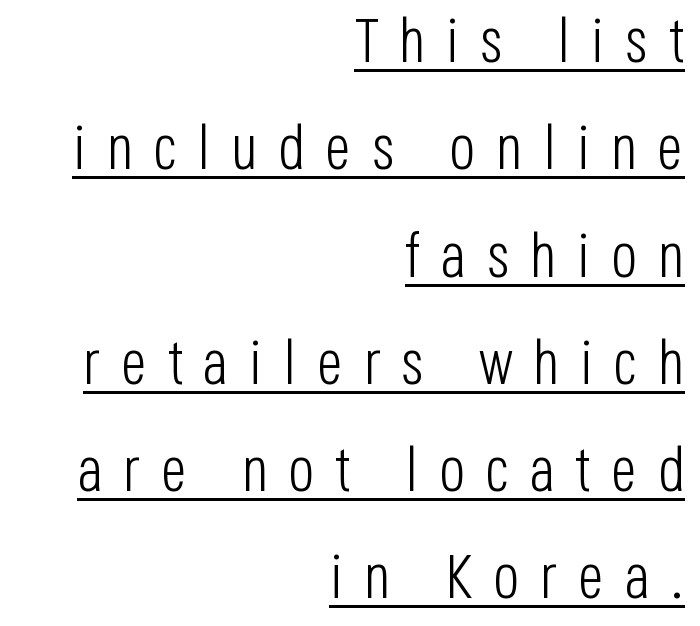
Q: Is the text bold? A: No.
Q: Is the text italic (slanted)? A: No, it is upright.
Q: Is the typeface a serif or a sans-serif typeface? A: Sans-serif.
Q: Is the text underlined? A: Yes.
Q: How is the paragraph aligned? A: Right-aligned.
Q: Is the spacing between letters normal or unusually wide? A: Unusually wide.
Q: Width (condensed, normal, or wide)? A: Condensed.
Q: Stroke contrast? A: Low.
Q: x-height? A: Large.
Q: Monospaced? A: No.
